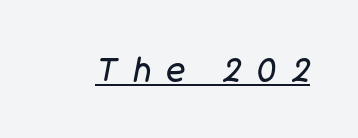
The image shows 32 px regular-weight type, italic (leaning right); set unusually wide letter spacing (+0.48 em), underlined; low stroke contrast and a large x-height.
